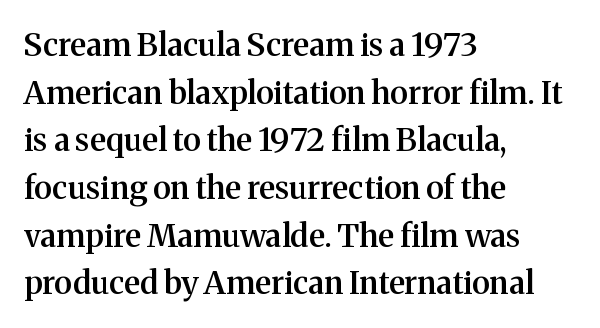
{"serif": "yes", "italic": "no", "bold": "semi", "weight": "semibold", "width": "normal", "stroke_contrast": "medium", "x_height": "medium", "monospaced": "no", "underline": "no", "align": "left", "line_spacing": "normal", "line_spacing_ratio": 1.49, "letter_spacing": "normal", "letter_spacing_em": 0.0, "glyph_px": 32}
